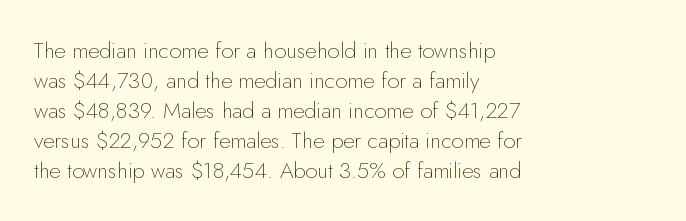
Q: Is the text bold? A: No.
Q: Is the text italic (slanted)? A: No, it is upright.
Q: Is the text underlined? A: No.
Q: How is the paragraph aligned? A: Left-aligned.
Q: Is the spacing between letters normal or unusually wide? A: Normal.
Q: Is the spacing between lines tight, normal or loose? A: Normal.
